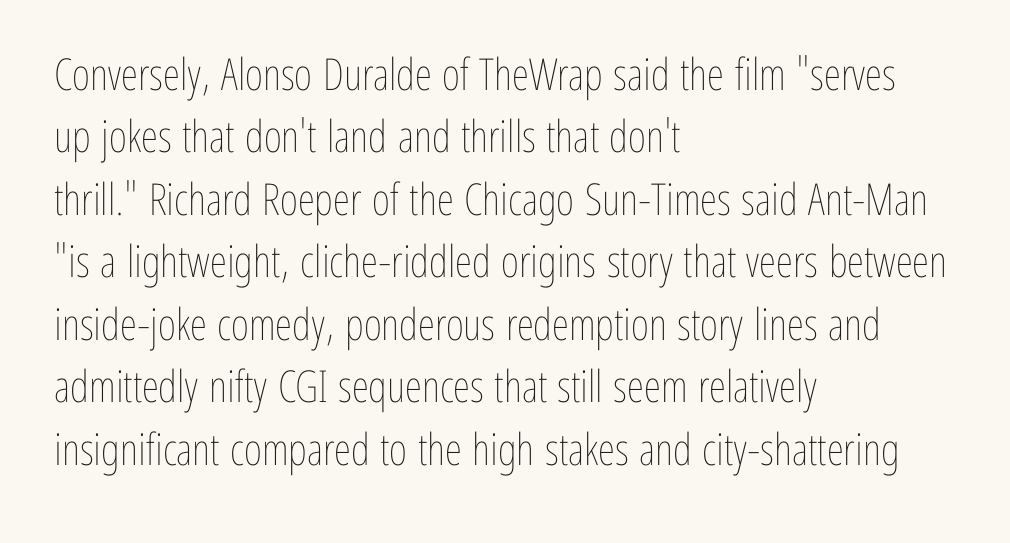
Q: Is the text bold? A: No.
Q: Is the text italic (slanted)? A: No, it is upright.
Q: Is the text underlined? A: No.
Q: How is the paragraph aligned? A: Left-aligned.
Q: Is the spacing between letters normal or unusually wide? A: Normal.
Q: Is the spacing between lines tight, normal or loose? A: Normal.
Q: Width (condensed, normal, or wide)? A: Condensed.
Q: Stroke contrast? A: Low.
Q: x-height? A: Medium.
Q: Monospaced? A: No.
